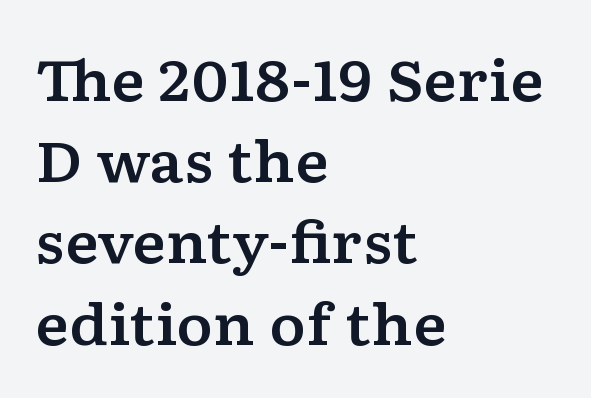
This sample is left-justified, so line endings fall wherever the words run out. Spacing verdict: proportional, widths tailored to each character. To sum up the face: it has serifs. The zone under the glyphs is completely vacant. Students, note that the glyphs here touch the page at normal intervals. Each new line begins a customary step beneath the previous one.
